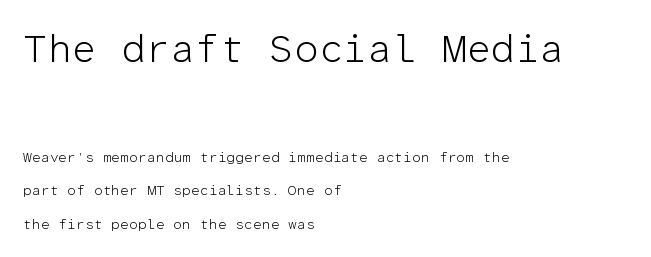
Only glyphs here, with clear space below each row. The letters stand straight up with perfectly vertical stems. Whoever set this chose breathing room over compactness in the vertical rhythm. Is the letter spacing exaggerated? No — it looks like the ordinary default. Think standard paragraph weight, or any step lighter than that.
